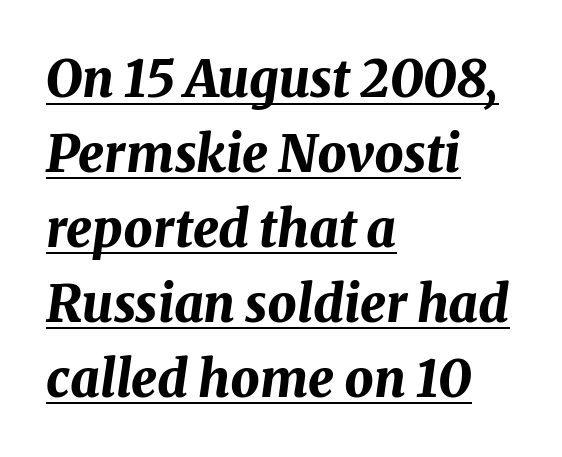
The image shows 51 px bold type, italic (leaning right); set left-aligned, normal line spacing (1.47x), normal letter spacing, underlined; medium stroke contrast and a medium x-height.
